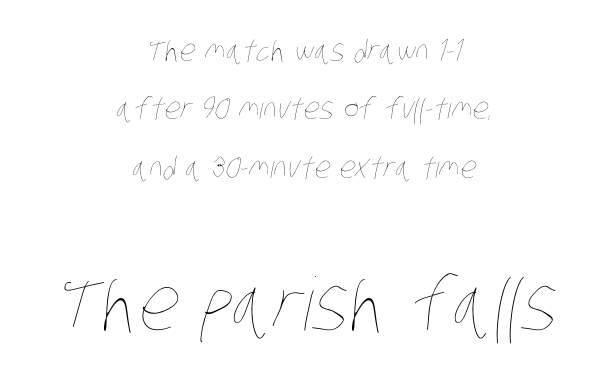
Think of a printed novel: that variable character pitch is what you see here. Horizontal alignment here is central, giving a formal, balanced look. These glyphs show unthickened strokes, regular width or finer. Spacing between characters is what you'd get straight out of the box.
